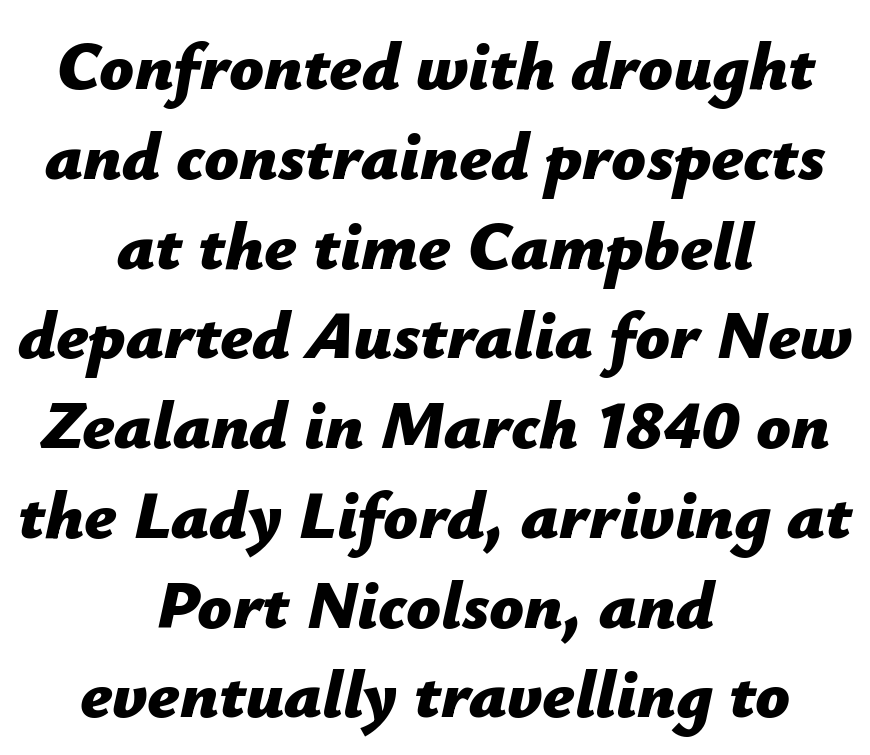
Varying glyph widths throughout — classic text-font behaviour. Notice how thick the strokes are: this is what a full bold looks like. You could call the tracking neutral — neither tight nor loose. Rows of type keep a routine distance in the vertical direction.
